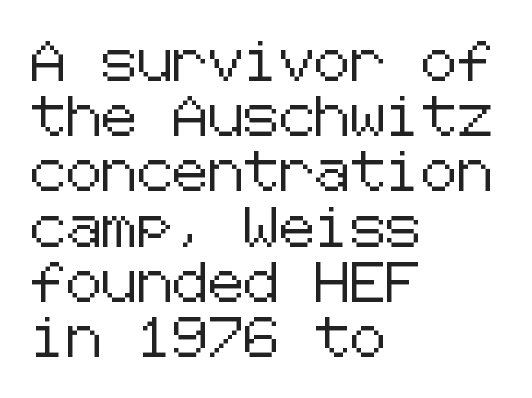
{"serif": "no", "italic": "no", "width": "normal", "stroke_contrast": "low", "x_height": "medium", "underline": "no", "align": "left", "line_spacing": "normal", "line_spacing_ratio": 1.38, "letter_spacing": "normal", "letter_spacing_em": 0.0, "glyph_px": 40}
